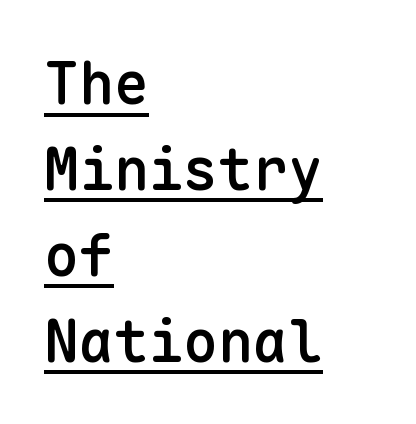
The image shows 58 px semibold sans-serif type, upright, monospaced; set left-aligned, normal line spacing (1.48x), normal letter spacing, underlined; low stroke contrast and a medium x-height.
